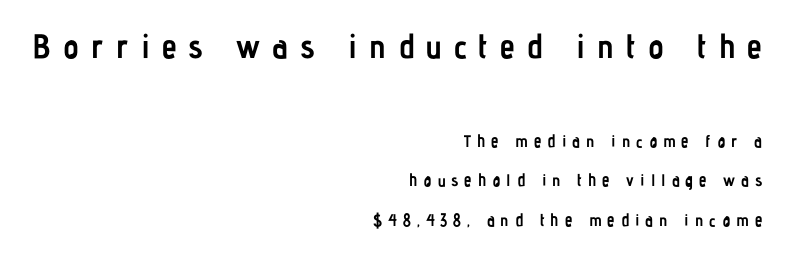
Q: Is the text bold? A: Yes.
Q: Is the text italic (slanted)? A: No, it is upright.
Q: Is the typeface a serif or a sans-serif typeface? A: Sans-serif.
Q: Is the text underlined? A: No.
Q: How is the paragraph aligned? A: Right-aligned.
Q: Is the spacing between letters normal or unusually wide? A: Unusually wide.
Q: Is the spacing between lines tight, normal or loose? A: Loose.
Q: Which block of text is set in a larger size, the first (top) or the second (bottom)? A: The first (top) one.
Q: Width (condensed, normal, or wide)? A: Condensed.
Q: Stroke contrast? A: Low.
Q: x-height? A: Medium.
Q: Monospaced? A: No.
